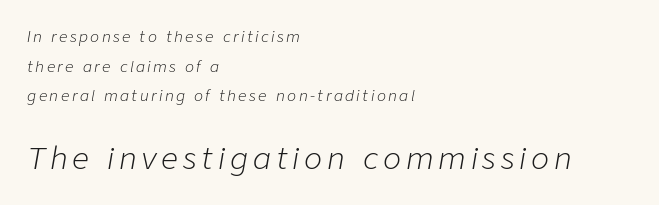
{"italic": "yes", "lean": "right", "slant_degrees": 9, "bold": "no", "weight": "light", "width": "normal", "stroke_contrast": "low", "x_height": "medium", "monospaced": "no", "underline": "no", "align": "left", "line_spacing": "loose", "line_spacing_ratio": 1.98, "larger_block": "second", "size_ratio": 2.0, "glyph_px": 30}
